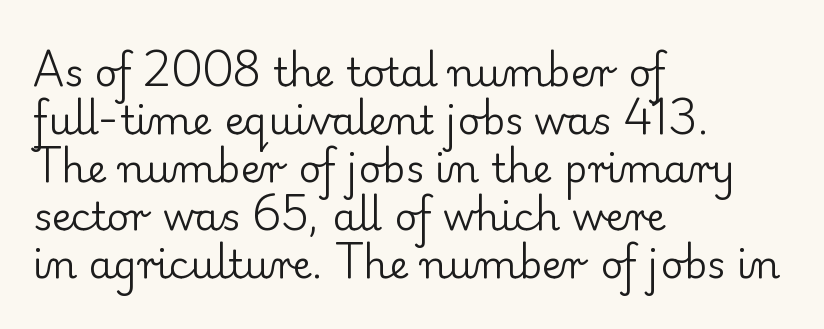
{"serif": "yes", "italic": "no", "bold": "no", "weight": "regular", "width": "normal", "stroke_contrast": "low", "x_height": "small", "monospaced": "no", "underline": "no", "align": "left", "line_spacing_ratio": 1.23, "letter_spacing": "normal", "letter_spacing_em": 0.0, "glyph_px": 39}
